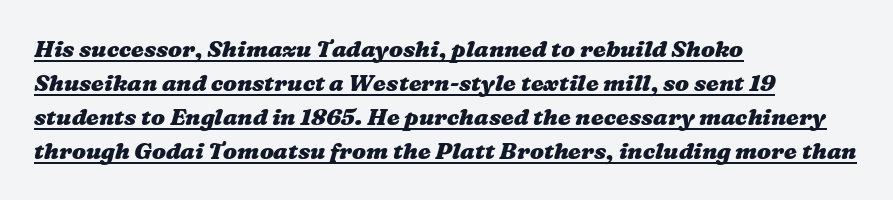
{"bold": "yes", "underline": "yes", "align": "left", "line_spacing": "normal", "line_spacing_ratio": 1.48, "letter_spacing": "normal", "letter_spacing_em": 0.0, "glyph_px": 23}
